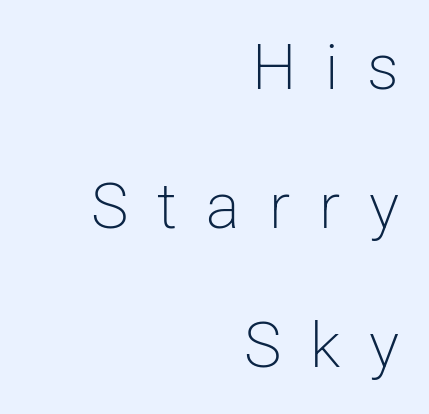
The image shows 63 px light sans-serif type, upright; set right-aligned, loose line spacing (2.21x), unusually wide letter spacing (+0.46 em), not underlined; low stroke contrast and a medium x-height.
